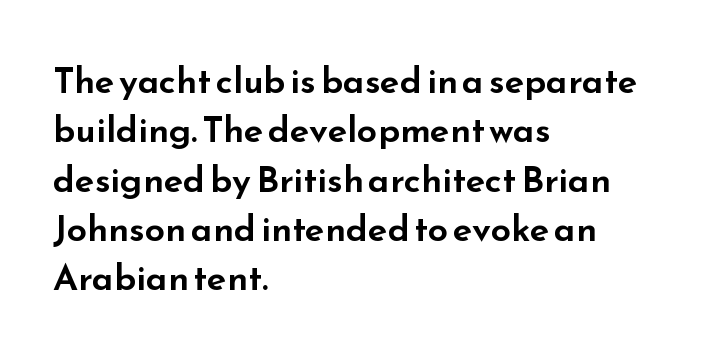
{"serif": "no", "italic": "no", "width": "wide", "stroke_contrast": "low", "x_height": "small", "monospaced": "no", "underline": "no", "align": "left", "line_spacing": "normal", "line_spacing_ratio": 1.37, "letter_spacing": "normal", "letter_spacing_em": 0.0, "glyph_px": 36}
